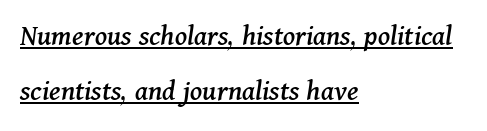
{"serif": "yes", "italic": "yes", "lean": "right", "slant_degrees": 11, "width": "normal", "stroke_contrast": "medium", "x_height": "medium", "monospaced": "no", "underline": "yes", "align": "left", "line_spacing_ratio": 1.85, "letter_spacing": "normal", "letter_spacing_em": 0.0, "glyph_px": 30}
